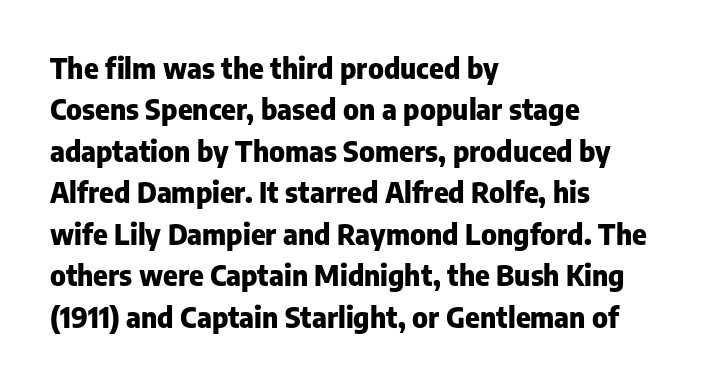
{"serif": "no", "italic": "no", "bold": "yes", "weight": "heavy", "width": "normal", "stroke_contrast": "low", "x_height": "medium", "monospaced": "no", "underline": "no", "align": "left", "line_spacing": "normal", "line_spacing_ratio": 1.48, "letter_spacing": "normal", "letter_spacing_em": 0.0, "glyph_px": 28}
